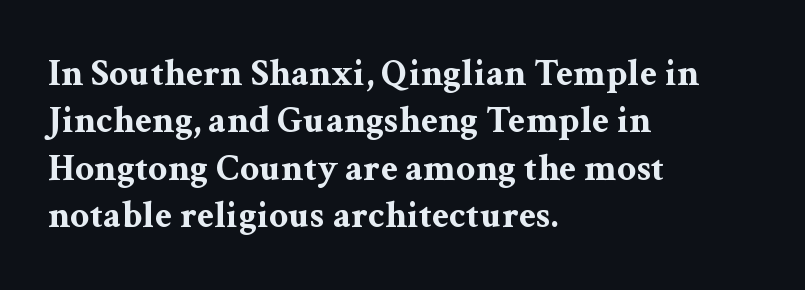
The lines are quadded left. Weight: bold. How would I describe the line gaps? Plain and ordinary. Descenders hang freely into open space. The characters display serif detailing at their extremities. Vertical strokes here are truly vertical.
